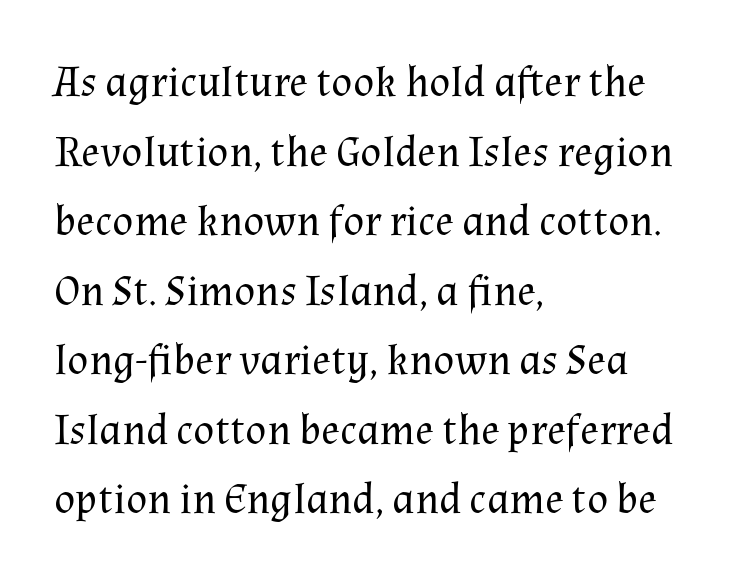
Underline: absent. Do the letters lean? They stand straight. Do the characters align in a grid? No, the font is proportional. A normal amount of white space separates one row of letters from the next. Summary of weight: not heavy and not bold.
